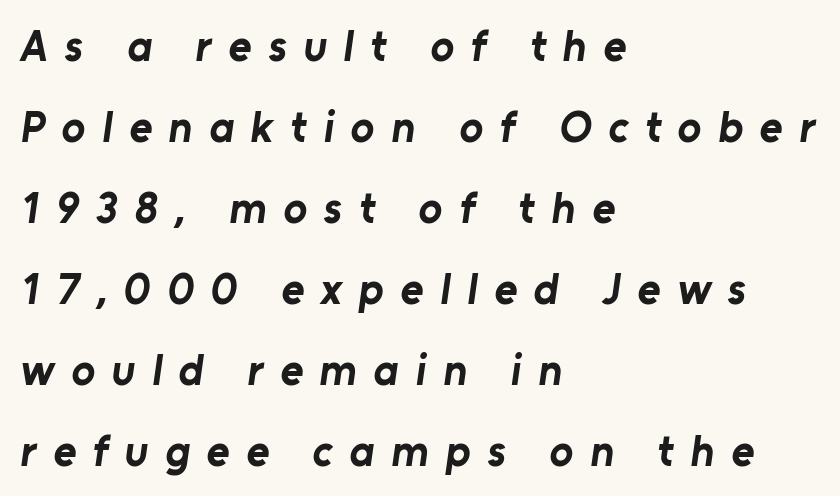
Q: Is the text bold? A: Yes.
Q: Is the typeface a serif or a sans-serif typeface? A: Sans-serif.
Q: Is the text underlined? A: No.
Q: How is the paragraph aligned? A: Left-aligned.
Q: Is the spacing between letters normal or unusually wide? A: Unusually wide.
Q: Width (condensed, normal, or wide)? A: Normal.
Q: Stroke contrast? A: Low.
Q: x-height? A: Medium.
Q: Monospaced? A: No.
